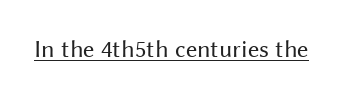
The image shows 25 px text type, upright; set normal letter spacing, underlined.
